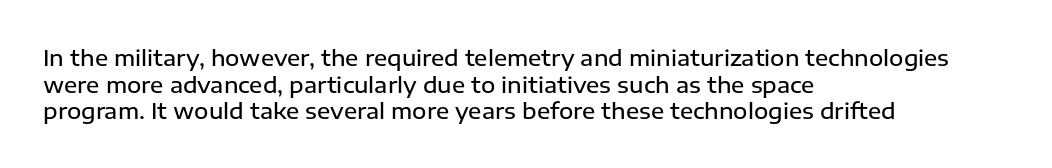
{"italic": "no", "bold": "semi", "underline": "no", "align": "left", "line_spacing_ratio": 1.21, "letter_spacing": "normal", "letter_spacing_em": 0.0, "glyph_px": 22}
